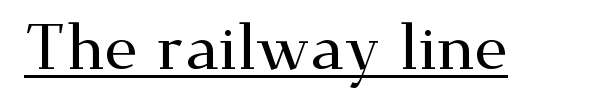
Q: Is the text italic (slanted)? A: No, it is upright.
Q: Is the typeface a serif or a sans-serif typeface? A: Serif.
Q: Is the text underlined? A: Yes.
Q: Is the spacing between letters normal or unusually wide? A: Normal.
Q: Width (condensed, normal, or wide)? A: Wide.
Q: Stroke contrast? A: Medium.
Q: x-height? A: Small.
Q: Monospaced? A: No.
